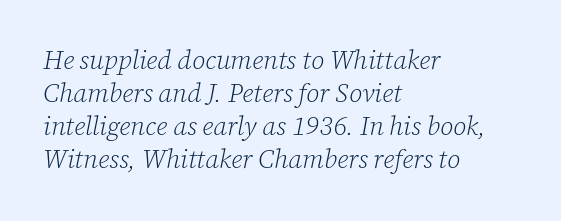
The image shows 26 px text type, italic (leaning right); set left-aligned, normal line spacing (1.27x), normal letter spacing, not underlined.
